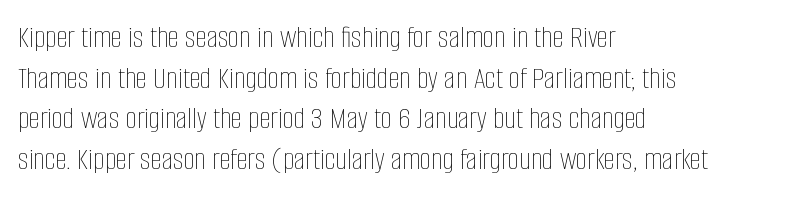
The image shows 32 px thin, condensed type, upright; set left-aligned, normal line spacing (1.27x), normal letter spacing, not underlined; low stroke contrast and a large x-height.
